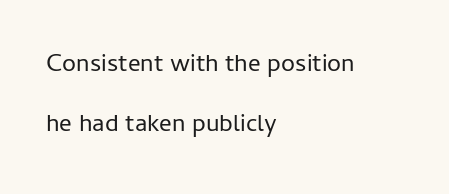
Is the letter spacing exaggerated? No — it looks like the ordinary default. Line beginnings align vertically; line endings do not. The zone under the glyphs is completely vacant. Is there any slant? The stems are plumb.
